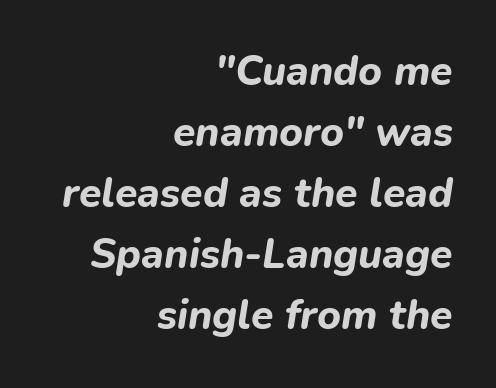
{"italic": "yes", "lean": "right", "slant_degrees": 9, "bold": "yes", "weight": "bold", "width": "normal", "stroke_contrast": "low", "x_height": "medium", "monospaced": "no", "underline": "no", "align": "right", "line_spacing": "normal", "line_spacing_ratio": 1.49, "letter_spacing": "normal", "letter_spacing_em": 0.0, "glyph_px": 41}
